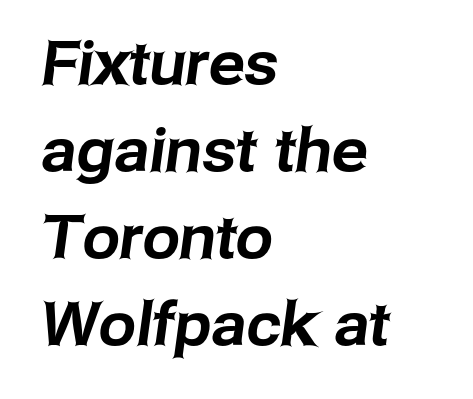
Q: Is the typeface a serif or a sans-serif typeface? A: Sans-serif.
Q: Is the text underlined? A: No.
Q: How is the paragraph aligned? A: Left-aligned.
Q: Is the spacing between letters normal or unusually wide? A: Normal.
Q: Is the spacing between lines tight, normal or loose? A: Normal.
Q: Width (condensed, normal, or wide)? A: Normal.
Q: Stroke contrast? A: Low.
Q: x-height? A: Medium.
Q: Monospaced? A: No.
